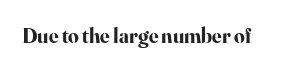
{"italic": "no", "bold": "yes", "underline": "no", "letter_spacing": "normal", "letter_spacing_em": 0.0, "glyph_px": 21}
